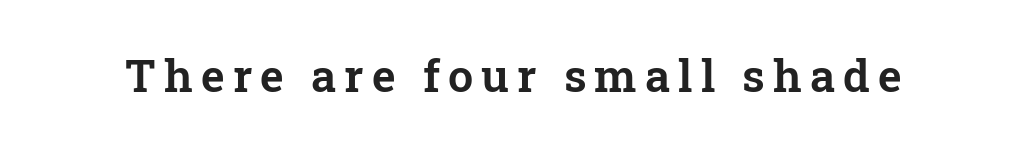
The image shows 45 px serif type, upright; set not underlined; low stroke contrast and a medium x-height.
